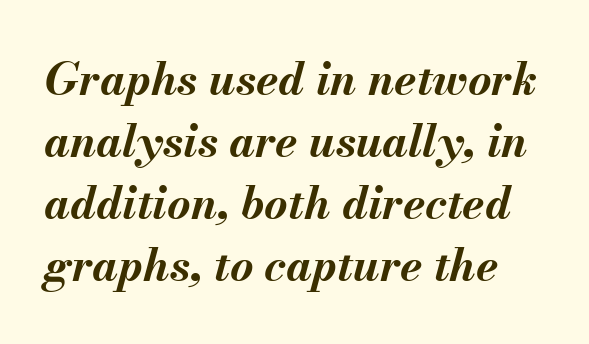
Is there much room between lines? A standard amount, neither cramped nor airy. Character widths vary here, with narrow letters taking less room than wide ones. The glyphs have the mass of a bold cut. The face used here has a pronounced slope to its letters.
